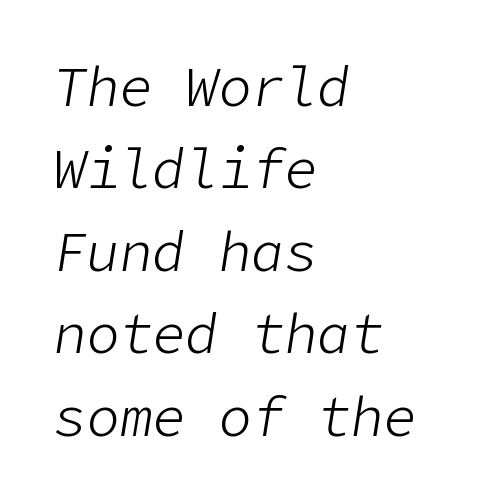
{"italic": "yes", "lean": "right", "slant_degrees": 9, "bold": "no", "weight": "light", "width": "normal", "stroke_contrast": "low", "x_height": "medium", "underline": "no", "align": "left", "line_spacing": "normal", "line_spacing_ratio": 1.5, "letter_spacing": "normal", "letter_spacing_em": 0.0, "glyph_px": 55}
